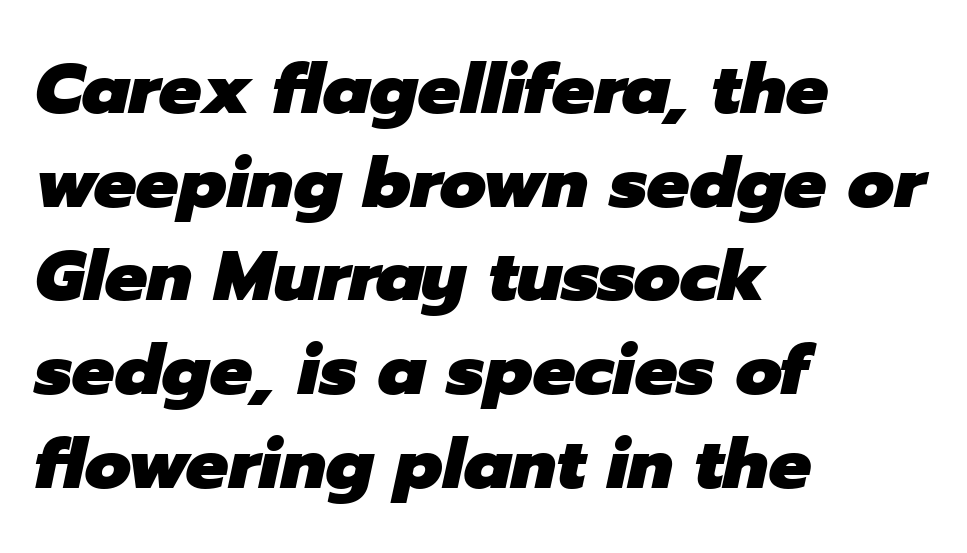
Honestly, the row spacing looks completely unremarkable. The typography opts for an oblique posture over an upright one. Think of a printed novel: that variable character pitch is what you see here. Horizontally, the lines are justified to the leading edge only. Summary of weight: heavy, a full bold. This sample uses plain, unmodified letter spacing.
